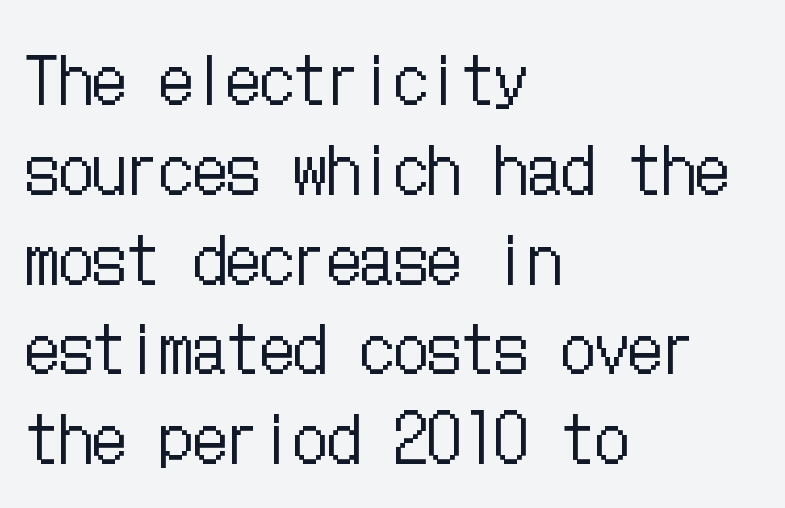
The glyphs are unaccompanied by any horizontal stroke below them. The leading is moderate, giving the passage an even texture. This sample uses plain, unmodified letter spacing. Stems and bowls with no extra thickness — not bold. Does the lettering tilt? It doesn't — this is upright.
